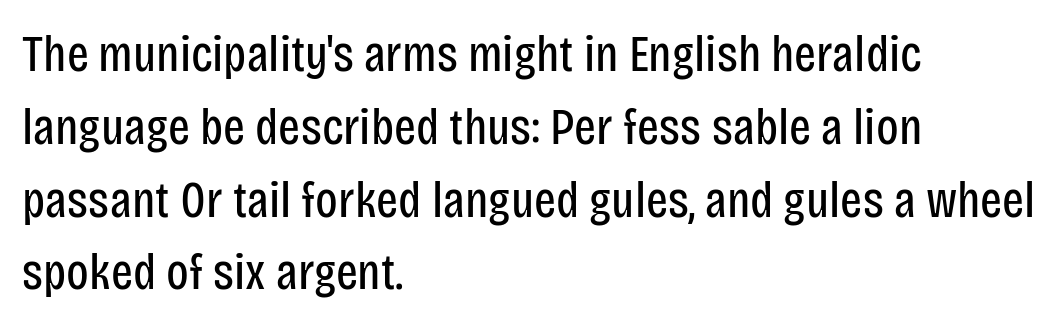
Stroke thickness stays within the range of a standard reading face or lighter. Unmarked baselines from the first word to the last. How would I describe the line gaps? Plain and ordinary. The letterforms sit shoulder to shoulder at normal distance. You could not count columns in this text — the font is proportionally spaced.
